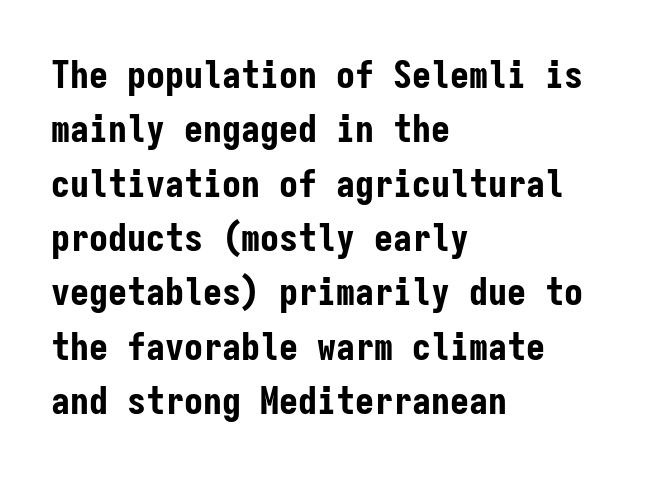
The image shows 38 px bold, condensed sans-serif type, upright, monospaced; set left-aligned, normal line spacing (1.43x), normal letter spacing, not underlined; low stroke contrast and a medium x-height.
